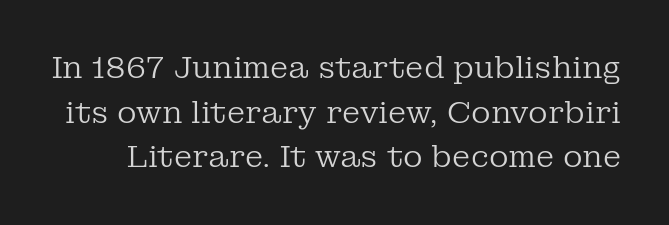
The typeface chosen for these lines features serifs. The strip under each line holds only bare page. Letters have the restrained weight of plain body copy at most. Nope, not italic — everything's standing straight.
